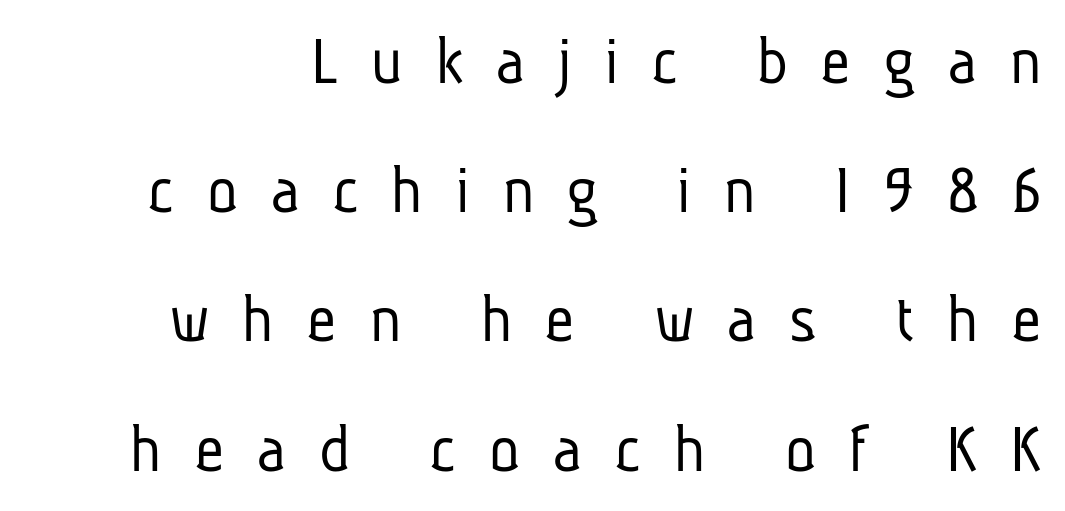
Q: Is the text bold? A: No.
Q: Is the typeface a serif or a sans-serif typeface? A: Sans-serif.
Q: Is the text underlined? A: No.
Q: Is the spacing between letters normal or unusually wide? A: Unusually wide.
Q: Width (condensed, normal, or wide)? A: Condensed.
Q: Stroke contrast? A: Low.
Q: x-height? A: Medium.
Q: Monospaced? A: No.
